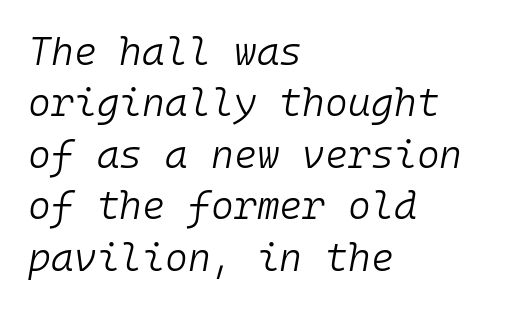
Q: Is the text bold? A: No.
Q: Is the text italic (slanted)? A: Yes, it leans right by about 10 degrees.
Q: Is the text underlined? A: No.
Q: How is the paragraph aligned? A: Left-aligned.
Q: Is the spacing between letters normal or unusually wide? A: Normal.
Q: Is the spacing between lines tight, normal or loose? A: Normal.
Q: Width (condensed, normal, or wide)? A: Normal.
Q: Stroke contrast? A: Low.
Q: x-height? A: Medium.
Q: Monospaced? A: Yes.
